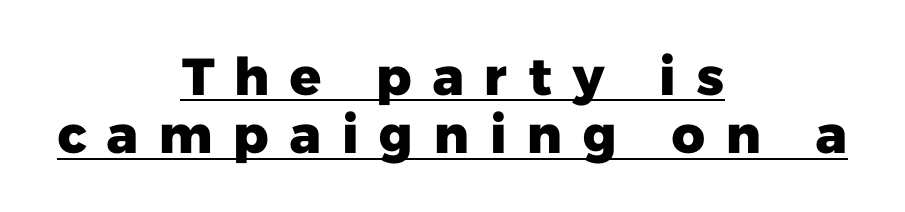
Tracking value appears strongly positive — letters spread wide. The text block is weighted toward neither margin, spreading evenly from the middle. These lines huddle together more closely than default settings would place them. Looks like regular typesetting: each glyph gets only the width it needs. The sample's only ornament is a line tracing under the words. The passage shown is emphatically bold.
